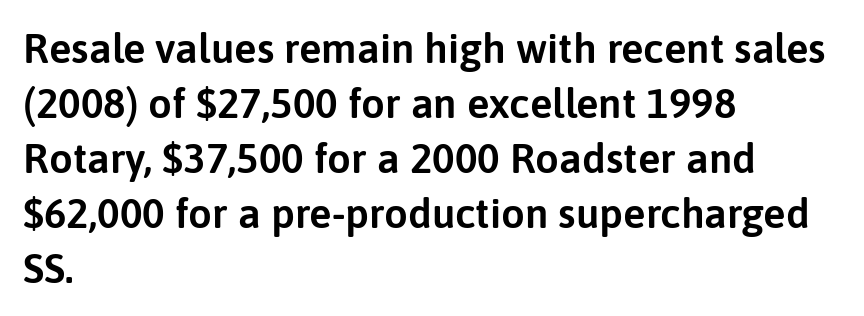
The image shows 42 px sans-serif type, upright; set left-aligned, normal line spacing (1.31x), normal letter spacing, not underlined; low stroke contrast and a medium x-height.
